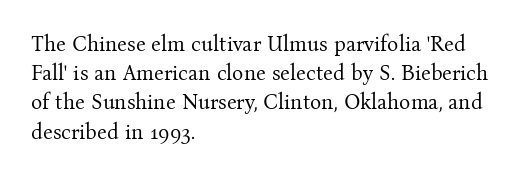
Tracking here is standard; glyphs follow each other at the usual distance. Heft: none added — not bold. These lines are set flush left with a ragged right edge. The letters stand straight up with perfectly vertical stems. Has an underline been added? It has not.
